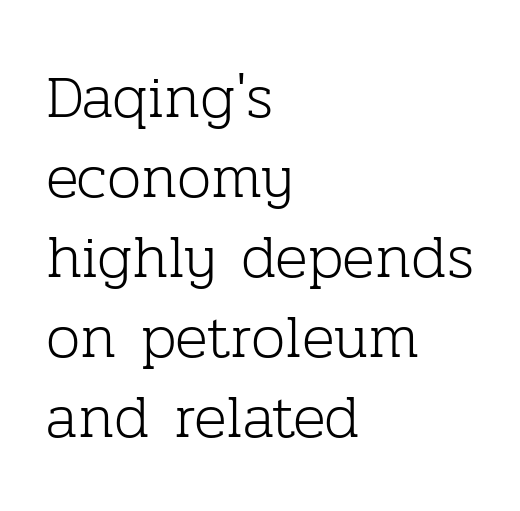
{"serif": "yes", "italic": "no", "bold": "no", "weight": "light", "width": "normal", "stroke_contrast": "low", "x_height": "medium", "monospaced": "no", "underline": "no", "align": "left", "line_spacing": "normal", "line_spacing_ratio": 1.31, "letter_spacing": "normal", "letter_spacing_em": 0.0, "glyph_px": 61}
